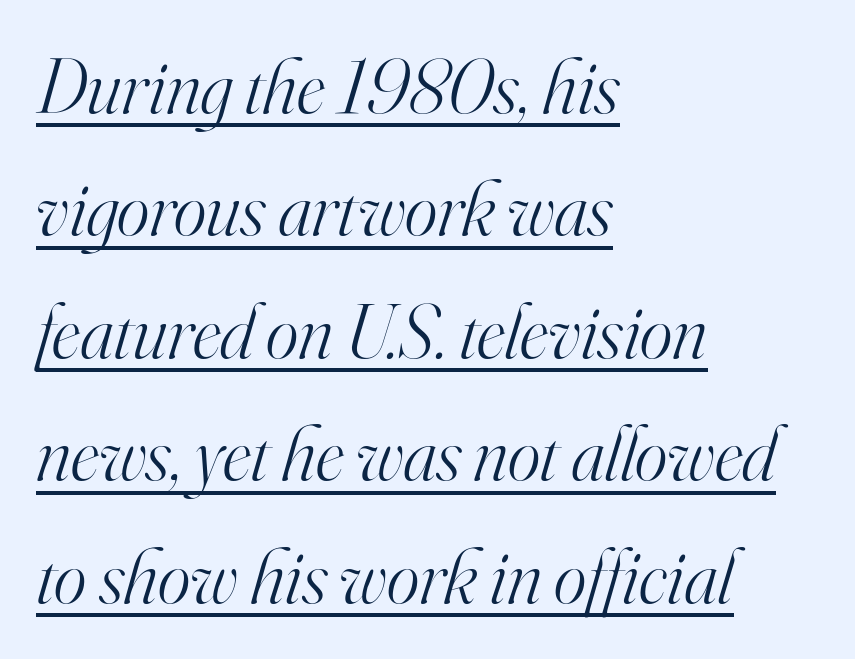
{"serif": "yes", "italic": "yes", "lean": "right", "slant_degrees": 16, "bold": "no", "weight": "light", "width": "normal", "stroke_contrast": "high", "x_height": "small", "monospaced": "no", "underline": "yes", "align": "left", "line_spacing": "normal", "line_spacing_ratio": 1.57, "letter_spacing": "normal", "letter_spacing_em": 0.0, "glyph_px": 78}
